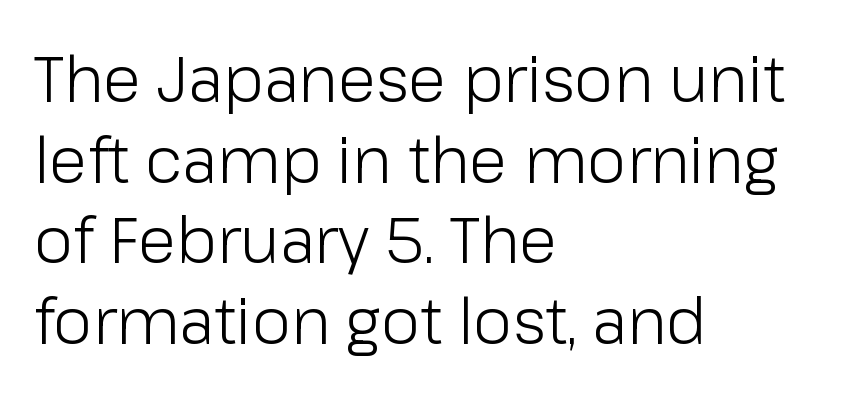
{"serif": "no", "italic": "no", "bold": "no", "weight": "light", "width": "normal", "stroke_contrast": "low", "x_height": "medium", "monospaced": "no", "underline": "no", "align": "left", "line_spacing": "normal", "line_spacing_ratio": 1.28, "letter_spacing": "normal", "letter_spacing_em": 0.0, "glyph_px": 63}
